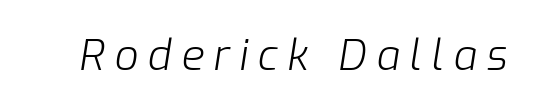
{"italic": "yes", "lean": "right", "slant_degrees": 9, "bold": "no", "weight": "light", "width": "normal", "stroke_contrast": "low", "x_height": "medium", "monospaced": "no", "underline": "no", "letter_spacing": "wide", "letter_spacing_em": 0.23, "glyph_px": 42}
